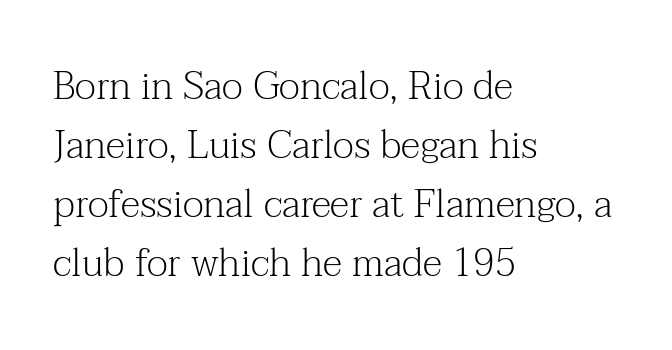
Q: Is the text bold? A: No.
Q: Is the text italic (slanted)? A: No, it is upright.
Q: Is the typeface a serif or a sans-serif typeface? A: Serif.
Q: Is the text underlined? A: No.
Q: How is the paragraph aligned? A: Left-aligned.
Q: Is the spacing between letters normal or unusually wide? A: Normal.
Q: Is the spacing between lines tight, normal or loose? A: Normal.
Q: Width (condensed, normal, or wide)? A: Normal.
Q: Stroke contrast? A: Medium.
Q: x-height? A: Medium.
Q: Monospaced? A: No.
